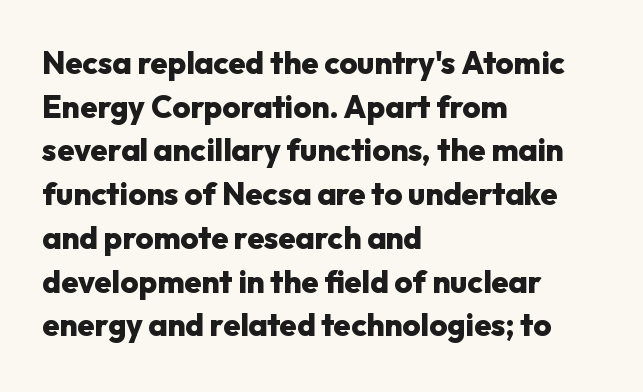
{"serif": "no", "italic": "no", "bold": "yes", "weight": "heavy", "width": "normal", "stroke_contrast": "low", "x_height": "medium", "monospaced": "no", "underline": "no", "align": "left", "line_spacing": "normal", "line_spacing_ratio": 1.41, "letter_spacing": "normal", "letter_spacing_em": 0.0, "glyph_px": 31}
